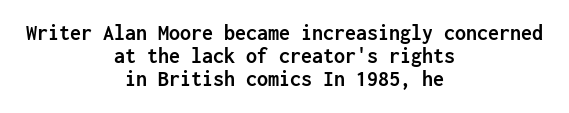
The image shows 22 px bold type, upright; set centered, tight line spacing (1.05x), normal letter spacing, not underlined.
